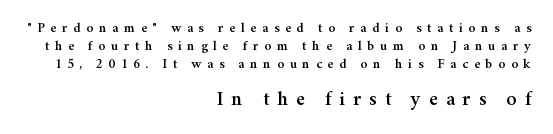
Q: Is the text italic (slanted)? A: No, it is upright.
Q: Is the text underlined? A: No.
Q: How is the paragraph aligned? A: Right-aligned.
Q: Is the spacing between letters normal or unusually wide? A: Unusually wide.
Q: Is the spacing between lines tight, normal or loose? A: Normal.
Q: Which block of text is set in a larger size, the first (top) or the second (bottom)? A: The second (bottom) one.
